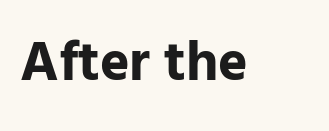
Q: Is the text bold? A: Yes.
Q: Is the text italic (slanted)? A: No, it is upright.
Q: Is the typeface a serif or a sans-serif typeface? A: Sans-serif.
Q: Is the text underlined? A: No.
Q: Is the spacing between letters normal or unusually wide? A: Normal.
Q: Width (condensed, normal, or wide)? A: Normal.
Q: Stroke contrast? A: Low.
Q: x-height? A: Medium.
Q: Monospaced? A: No.
